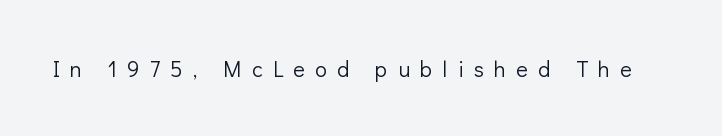
Q: Is the text bold? A: No.
Q: Is the text italic (slanted)? A: No, it is upright.
Q: Is the text underlined? A: No.
Q: Is the spacing between letters normal or unusually wide? A: Unusually wide.
